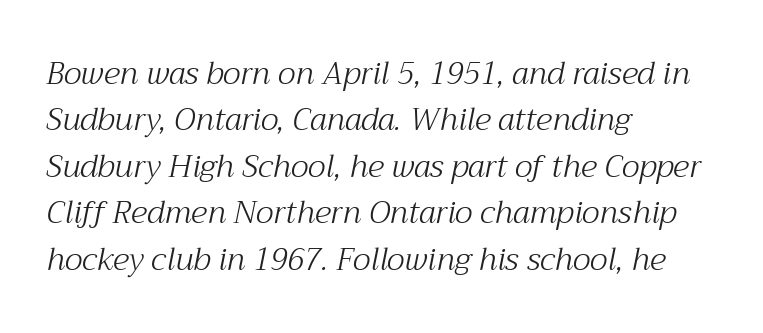
Q: Is the text bold? A: No.
Q: Is the text italic (slanted)? A: Yes, it leans right by about 12 degrees.
Q: Is the typeface a serif or a sans-serif typeface? A: Serif.
Q: Is the text underlined? A: No.
Q: How is the paragraph aligned? A: Left-aligned.
Q: Is the spacing between letters normal or unusually wide? A: Normal.
Q: Is the spacing between lines tight, normal or loose? A: Normal.
Q: Width (condensed, normal, or wide)? A: Normal.
Q: Stroke contrast? A: Medium.
Q: x-height? A: Medium.
Q: Monospaced? A: No.
